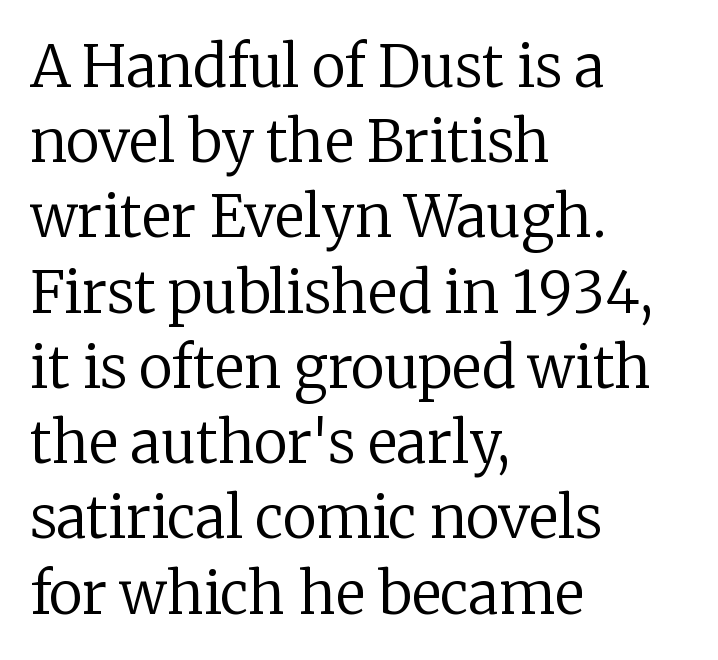
The face used here is proportionally spaced, like ordinary book or web type. The letters stand straight up with perfectly vertical stems. The lines sit at an ordinary, default distance from one another. Short note: letters normally spaced. These lines are set flush left with a ragged right edge. Typographically, this falls in the serif category.
